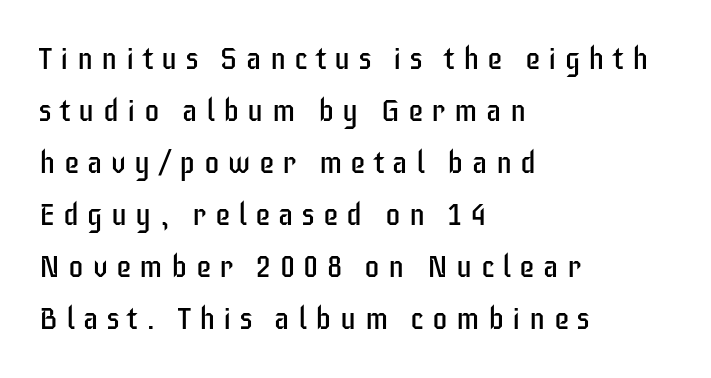
The image shows 31 px regular-weight, condensed sans-serif type, upright; set left-aligned, normal line spacing (1.68x), unusually wide letter spacing (+0.27 em), not underlined; low stroke contrast and a large x-height.
